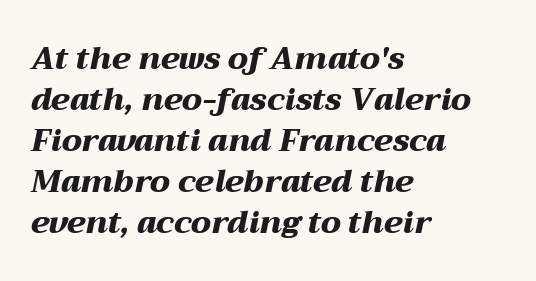
Q: Is the text bold? A: Yes.
Q: Is the text italic (slanted)? A: Yes, it leans right by about 12 degrees.
Q: Is the text underlined? A: No.
Q: How is the paragraph aligned? A: Left-aligned.
Q: Is the spacing between letters normal or unusually wide? A: Normal.
Q: Is the spacing between lines tight, normal or loose? A: Normal.
Q: Width (condensed, normal, or wide)? A: Wide.
Q: Stroke contrast? A: Medium.
Q: x-height? A: Medium.
Q: Monospaced? A: No.
